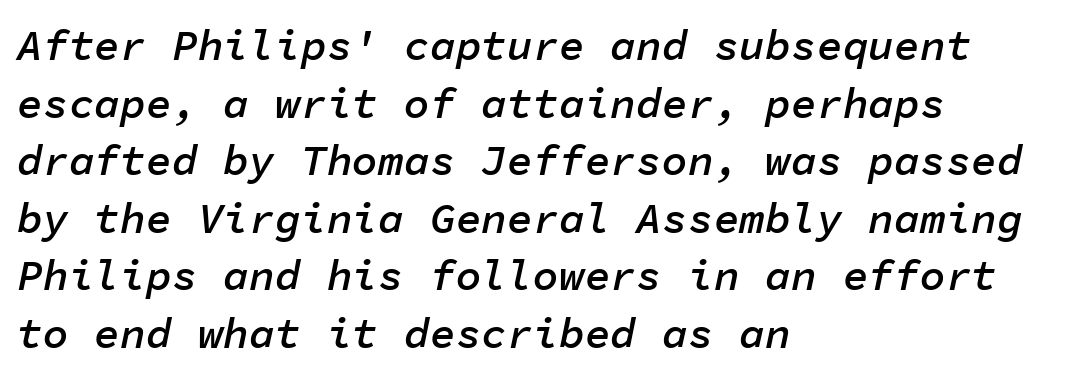
{"italic": "yes", "lean": "right", "slant_degrees": 11, "bold": "semi", "weight": "semibold", "width": "normal", "stroke_contrast": "low", "x_height": "medium", "monospaced": "yes", "underline": "no", "align": "left", "line_spacing": "normal", "line_spacing_ratio": 1.34, "letter_spacing": "normal", "letter_spacing_em": 0.0, "glyph_px": 43}
